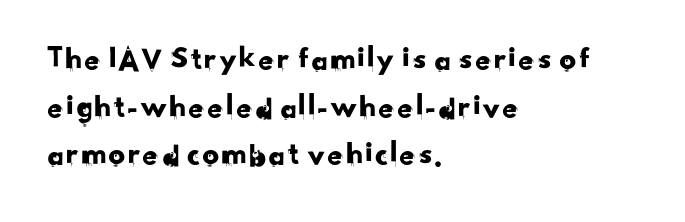
Characters follow at the spacing the type designer built in. Looks like regular typesetting: each glyph gets only the width it needs. Line spacing here is normal. All the whitespace from short lines collects on the right.
